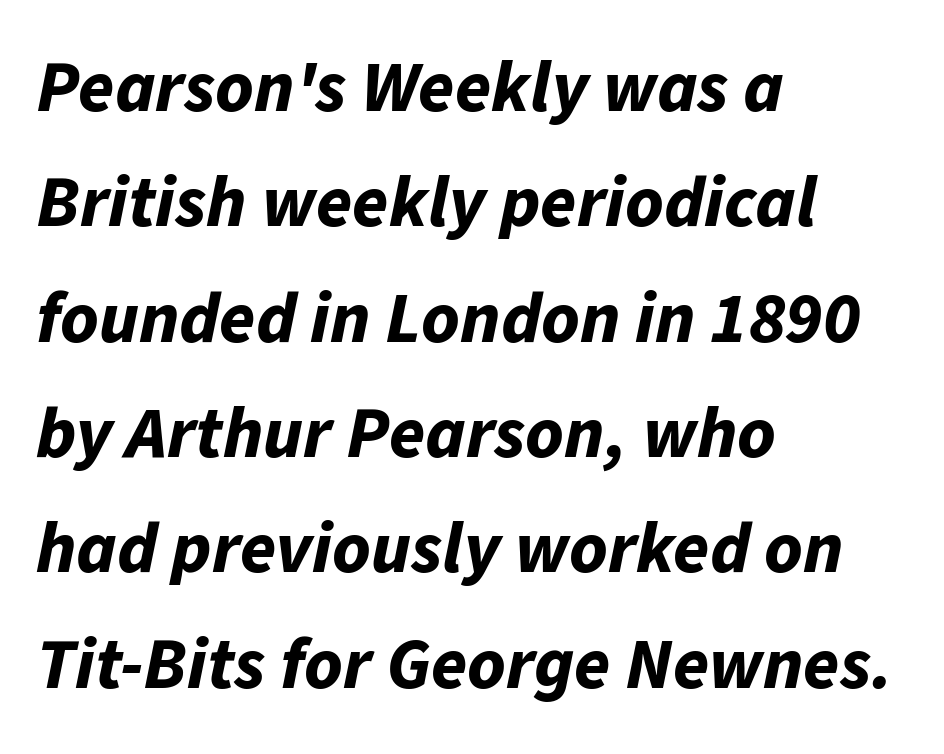
Q: Is the text bold? A: Yes.
Q: Is the text italic (slanted)? A: Yes, it leans right by about 11 degrees.
Q: Is the text underlined? A: No.
Q: How is the paragraph aligned? A: Left-aligned.
Q: Is the spacing between letters normal or unusually wide? A: Normal.
Q: Is the spacing between lines tight, normal or loose? A: Normal.
Q: Width (condensed, normal, or wide)? A: Normal.
Q: Stroke contrast? A: Low.
Q: x-height? A: Medium.
Q: Monospaced? A: No.
